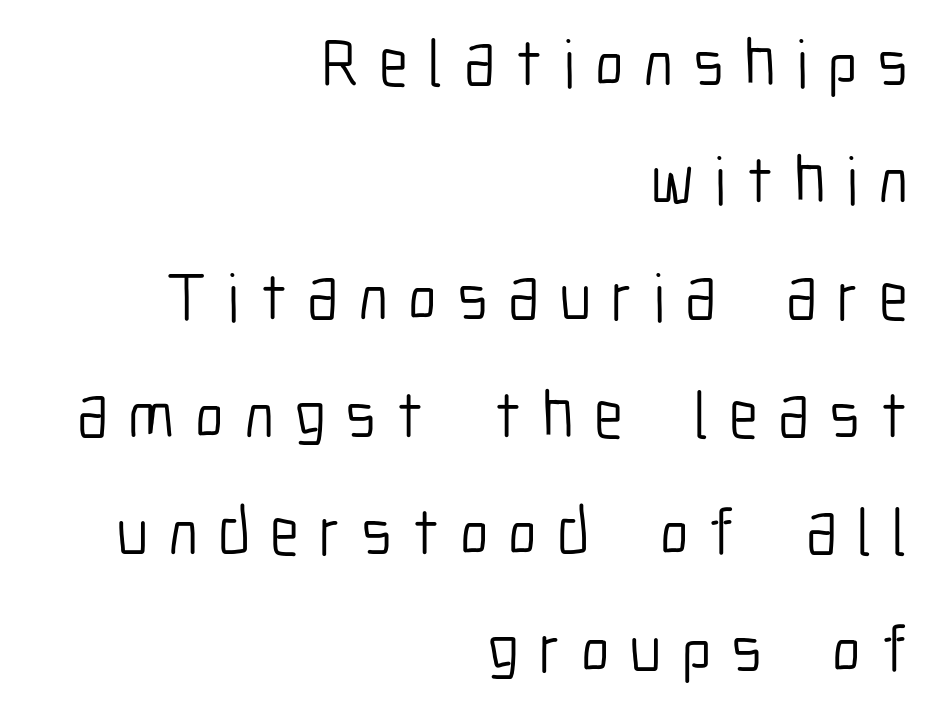
{"serif": "no", "italic": "no", "bold": "no", "weight": "light", "width": "condensed", "stroke_contrast": "low", "x_height": "medium", "monospaced": "no", "underline": "no", "align": "right", "line_spacing_ratio": 1.75, "letter_spacing": "wide", "letter_spacing_em": 0.3, "glyph_px": 67}
